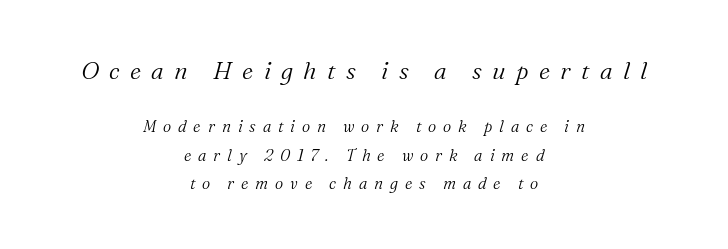
The line texture is sparse and dotted thanks to wide tracking. Honestly, there is no underline to notice here at all. Neither beginnings nor endings align; midpoints do. Bold? No — there's no thickening of the strokes. Yep, that's italic — everything's leaning.
